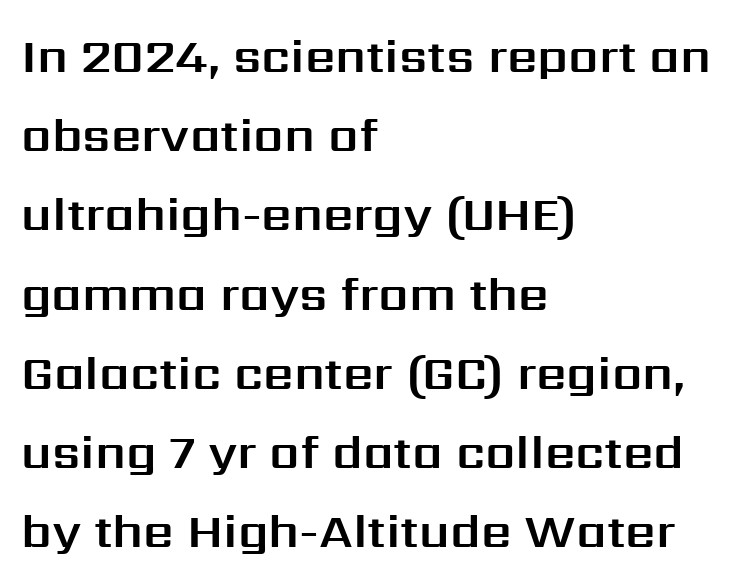
{"serif": "no", "italic": "no", "width": "normal", "stroke_contrast": "medium", "x_height": "medium", "monospaced": "no", "underline": "no", "align": "left", "line_spacing": "normal", "line_spacing_ratio": 1.65, "letter_spacing": "normal", "letter_spacing_em": 0.0, "glyph_px": 48}
